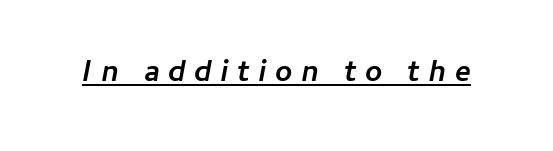
The type is letterspaced generously, with wide tracking. The face used here appears with an underline applied. Set as a true bold cut, around the 700 mark. The whole block is typeset with a tilt. Character widths vary here, with narrow letters taking less room than wide ones.
